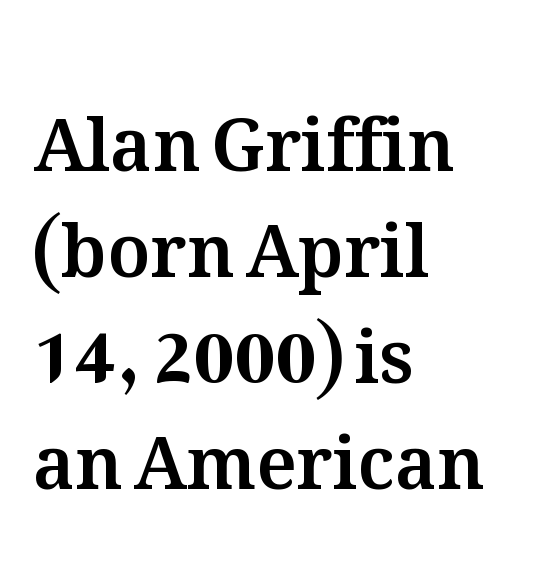
{"italic": "no", "width": "normal", "stroke_contrast": "medium", "x_height": "medium", "monospaced": "no", "underline": "no", "align": "left", "line_spacing": "normal", "line_spacing_ratio": 1.47, "letter_spacing": "normal", "letter_spacing_em": 0.0, "glyph_px": 72}
